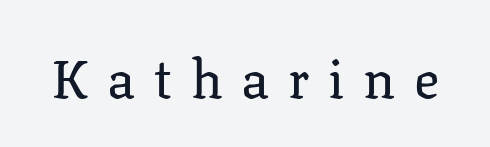
{"serif": "yes", "italic": "no", "bold": "no", "weight": "regular", "width": "normal", "stroke_contrast": "low", "x_height": "medium", "monospaced": "no", "underline": "no", "letter_spacing": "wide", "letter_spacing_em": 0.35, "glyph_px": 53}
